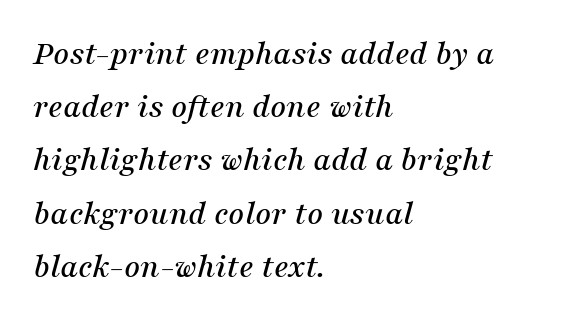
Normally led — the rows are evenly, conventionally spaced. Note the varied advance widths — an 'i' is clearly narrower than an 'm'. Spacing between characters is what you'd get straight out of the box. Classification — serif. Check the space under the baseline: it is left empty.
